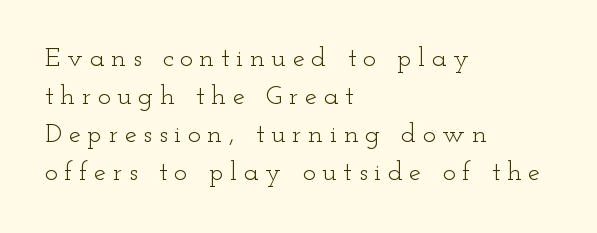
Q: Is the text bold? A: No.
Q: Is the text italic (slanted)? A: No, it is upright.
Q: Is the text underlined? A: No.
Q: How is the paragraph aligned? A: Left-aligned.
Q: Is the spacing between letters normal or unusually wide? A: Unusually wide.
Q: Is the spacing between lines tight, normal or loose? A: Normal.
